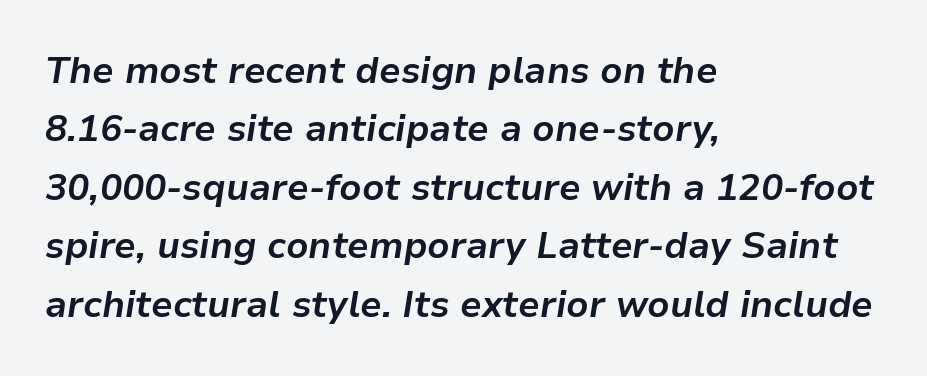
Q: Is the text bold? A: Yes.
Q: Is the text italic (slanted)? A: Yes, it leans right by about 9 degrees.
Q: Is the text underlined? A: No.
Q: How is the paragraph aligned? A: Left-aligned.
Q: Is the spacing between letters normal or unusually wide? A: Normal.
Q: Is the spacing between lines tight, normal or loose? A: Normal.
Q: Width (condensed, normal, or wide)? A: Normal.
Q: Stroke contrast? A: Low.
Q: x-height? A: Medium.
Q: Monospaced? A: No.
